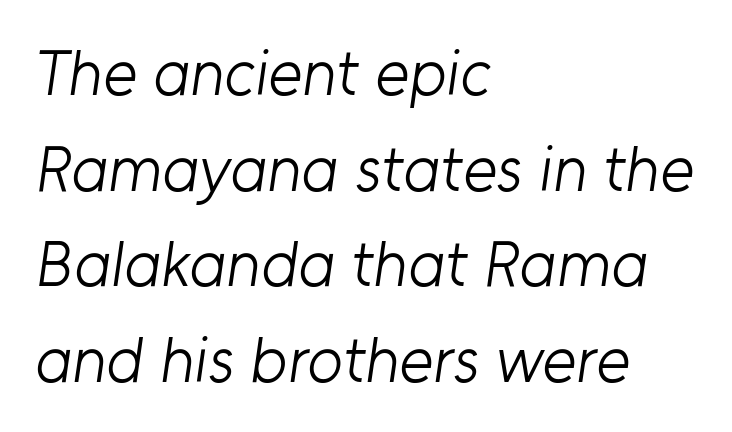
{"serif": "no", "bold": "no", "weight": "light", "width": "normal", "stroke_contrast": "low", "x_height": "medium", "monospaced": "no", "underline": "no", "align": "left", "line_spacing": "normal", "line_spacing_ratio": 1.47, "letter_spacing": "normal", "letter_spacing_em": 0.0, "glyph_px": 65}
